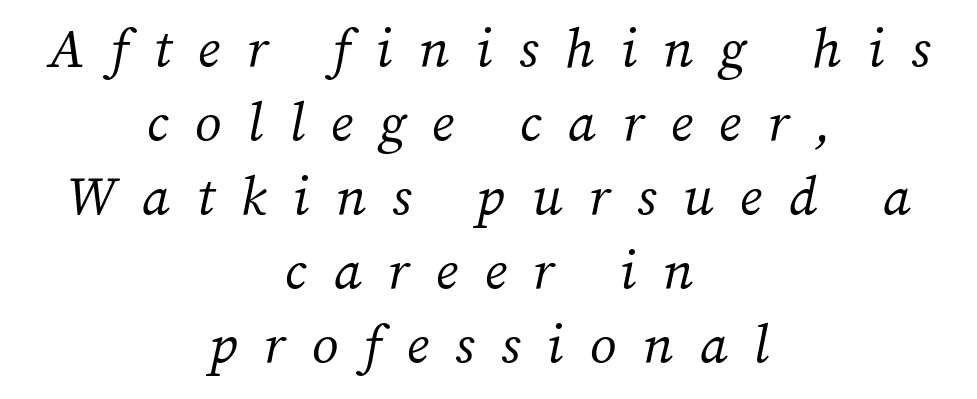
Q: Is the text bold? A: No.
Q: Is the text italic (slanted)? A: Yes, it leans right by about 12 degrees.
Q: Is the typeface a serif or a sans-serif typeface? A: Serif.
Q: Is the text underlined? A: No.
Q: How is the paragraph aligned? A: Centered.
Q: Is the spacing between letters normal or unusually wide? A: Unusually wide.
Q: Is the spacing between lines tight, normal or loose? A: Normal.
Q: Width (condensed, normal, or wide)? A: Normal.
Q: Stroke contrast? A: Medium.
Q: x-height? A: Medium.
Q: Monospaced? A: No.
